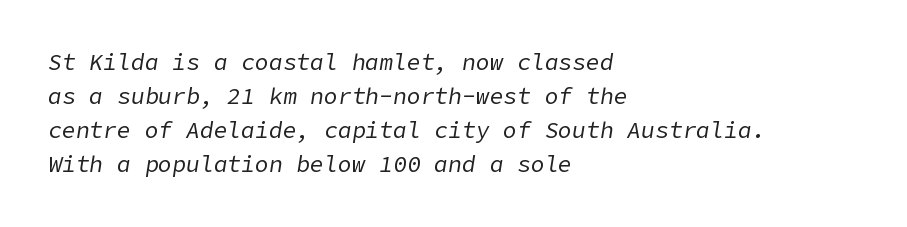
Q: Is the text bold? A: No.
Q: Is the text italic (slanted)? A: Yes, it leans right by about 9 degrees.
Q: Is the text underlined? A: No.
Q: How is the paragraph aligned? A: Left-aligned.
Q: Is the spacing between letters normal or unusually wide? A: Normal.
Q: Is the spacing between lines tight, normal or loose? A: Normal.
